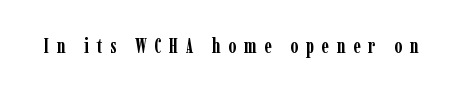
The image shows 20 px bold type, upright; set unusually wide letter spacing (+0.38 em), not underlined.
